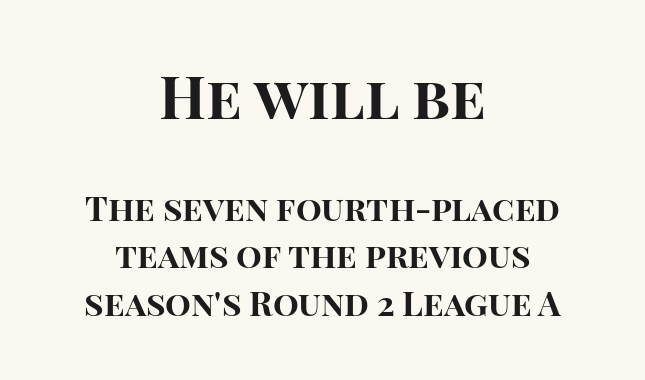
{"serif": "no", "italic": "no", "bold": "yes", "weight": "bold", "width": "normal", "stroke_contrast": "high", "x_height": "large", "monospaced": "no", "underline": "no", "align": "center", "line_spacing": "normal", "line_spacing_ratio": 1.39, "letter_spacing": "normal", "letter_spacing_em": 0.0, "larger_block": "first", "size_ratio": 1.74, "glyph_px": 59}
